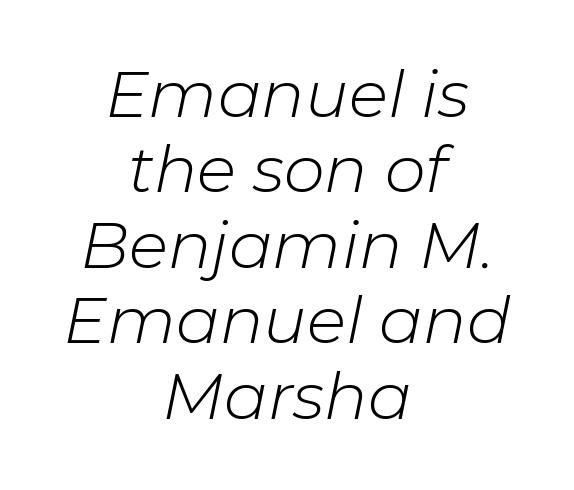
Q: Is the text bold? A: No.
Q: Is the text italic (slanted)? A: Yes, it leans right by about 11 degrees.
Q: Is the text underlined? A: No.
Q: How is the paragraph aligned? A: Centered.
Q: Is the spacing between letters normal or unusually wide? A: Normal.
Q: Width (condensed, normal, or wide)? A: Normal.
Q: Stroke contrast? A: Low.
Q: x-height? A: Medium.
Q: Monospaced? A: No.
